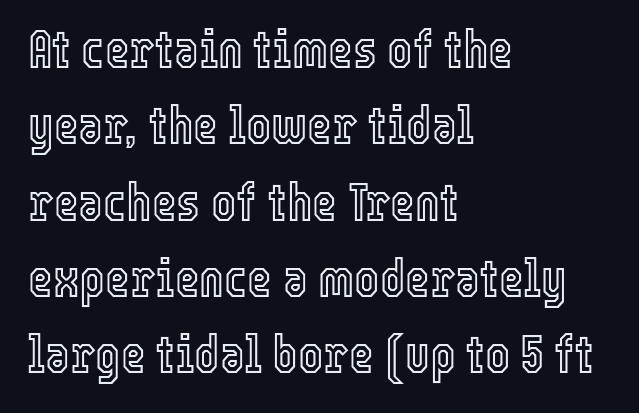
The image shows 53 px condensed type, upright; set left-aligned, normal line spacing (1.44x), normal letter spacing, not underlined; a medium x-height.
